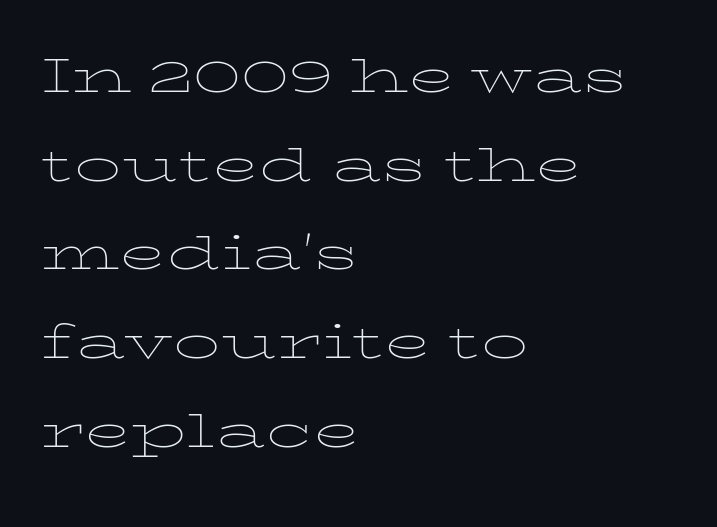
{"italic": "no", "bold": "no", "weight": "thin", "width": "wide", "stroke_contrast": "low", "x_height": "medium", "monospaced": "no", "underline": "no", "align": "left", "line_spacing": "normal", "line_spacing_ratio": 1.43, "letter_spacing": "normal", "letter_spacing_em": 0.0, "glyph_px": 62}
